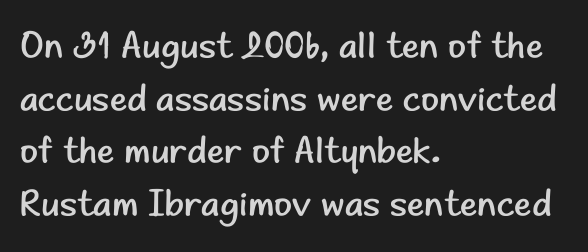
{"serif": "no", "italic": "no", "bold": "no", "weight": "regular", "width": "normal", "stroke_contrast": "low", "x_height": "small", "monospaced": "no", "underline": "no", "align": "left", "line_spacing": "normal", "line_spacing_ratio": 1.42, "letter_spacing": "normal", "letter_spacing_em": 0.0, "glyph_px": 37}
